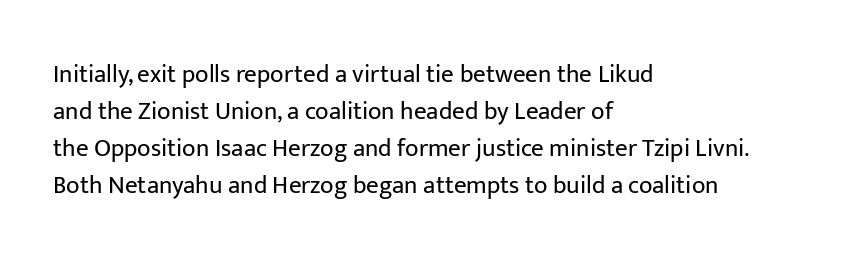
A typesetter would call this leading conventional body-copy spacing. Descender tails drop into unmarked territory. Visually the block forms a straight wall on the left and a jagged coastline on the right. Do the letters lean? They stand straight.
